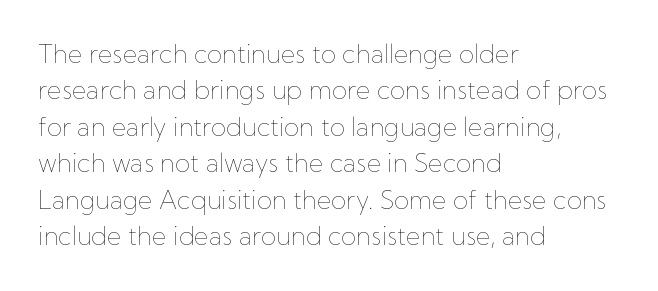
In terms of posture, this sample is upright. The passage shown has conventional tracking throughout. The zone under the glyphs is completely vacant. The lines are quadded left. These glyphs show unthickened strokes, regular width or finer. Rows of type keep a routine distance in the vertical direction.
